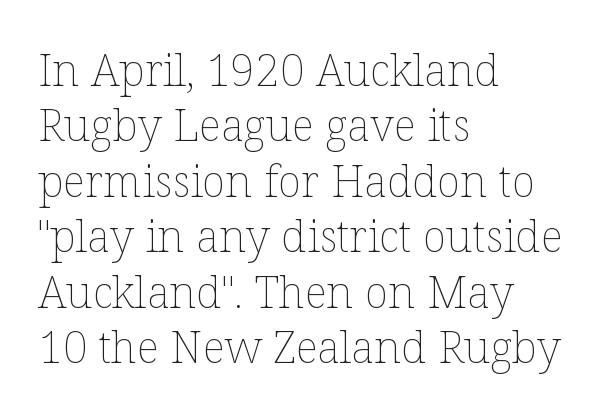
The image shows 44 px thin type, upright; set left-aligned, normal line spacing (1.26x), normal letter spacing, not underlined; low stroke contrast and a medium x-height.
